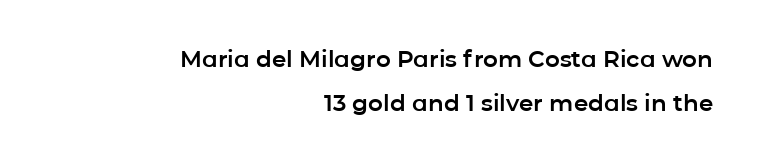
The letters sit at their default tracking, neither squeezed nor spread. Reading down the block, your eye finds every line finishing at a fixed right position. Unmarked baselines from the first word to the last. Baseline-to-baseline distance is far greater than the letter height. Upright lettering throughout.
